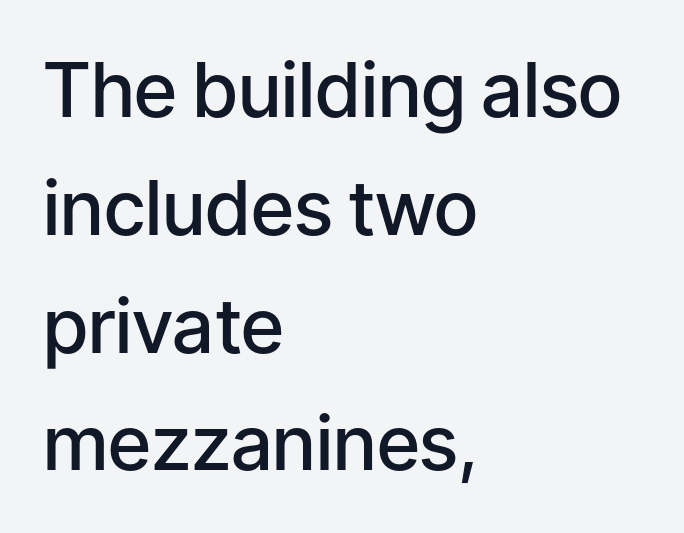
Q: Is the text bold? A: Semi-bold.
Q: Is the text italic (slanted)? A: No, it is upright.
Q: Is the typeface a serif or a sans-serif typeface? A: Sans-serif.
Q: Is the text underlined? A: No.
Q: How is the paragraph aligned? A: Left-aligned.
Q: Is the spacing between letters normal or unusually wide? A: Normal.
Q: Is the spacing between lines tight, normal or loose? A: Normal.
Q: Width (condensed, normal, or wide)? A: Normal.
Q: Stroke contrast? A: Low.
Q: x-height? A: Medium.
Q: Monospaced? A: No.
